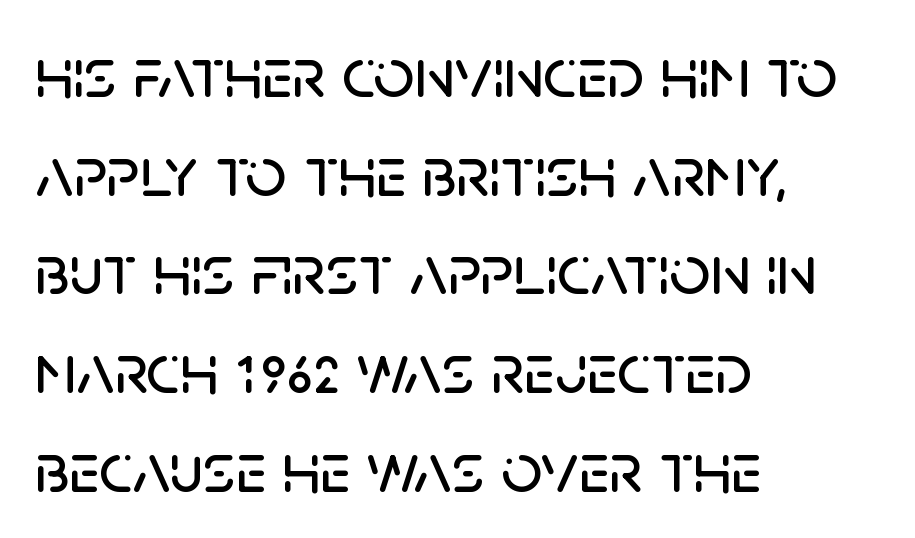
{"serif": "no", "italic": "no", "width": "normal", "stroke_contrast": "low", "x_height": "large", "monospaced": "no", "underline": "no", "align": "left", "line_spacing": "normal", "line_spacing_ratio": 1.37, "letter_spacing": "normal", "letter_spacing_em": 0.0, "glyph_px": 72}
